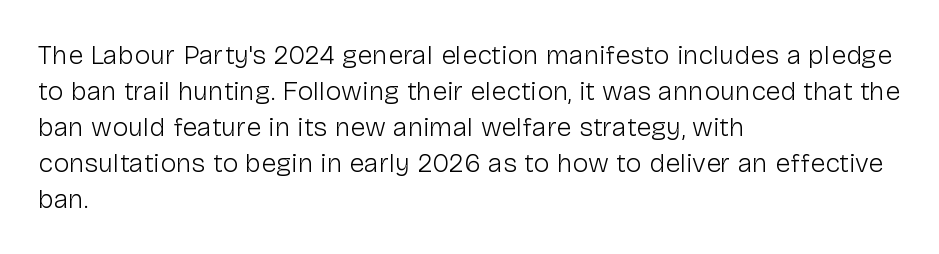
A clean baseline with only descenders dipping below it. The letters stand upright; this is a roman face. The letterforms sit shoulder to shoulder at normal distance. The compositor pushed each line to the left boundary.
